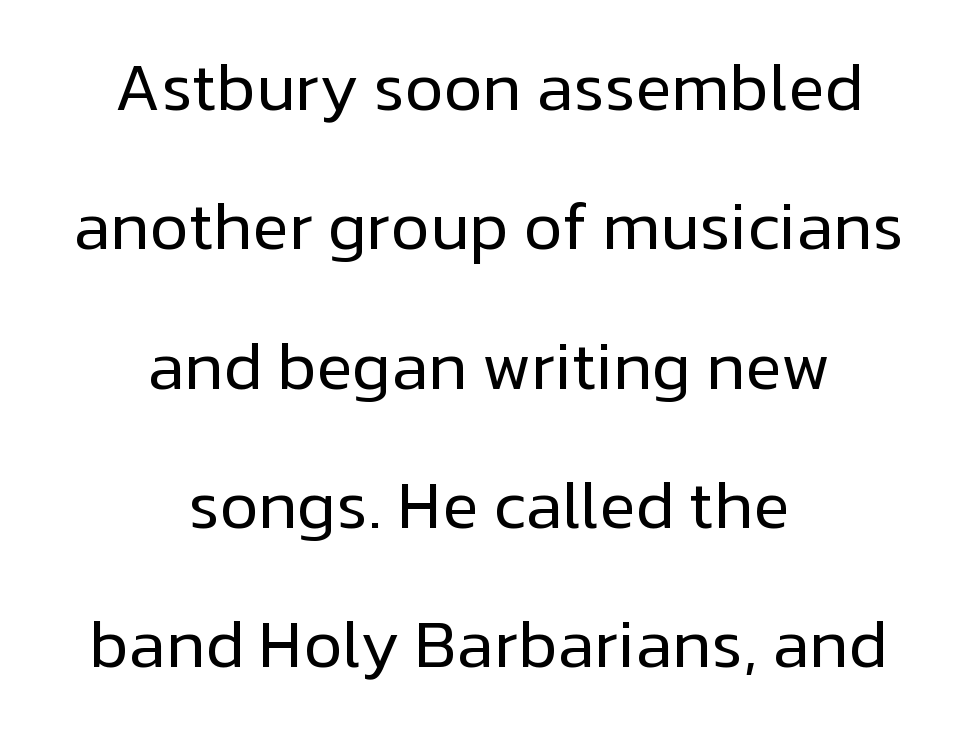
The image shows 67 px regular-weight sans-serif type, upright; set centered, loose line spacing (2.08x), normal letter spacing, not underlined; low stroke contrast and a medium x-height.
